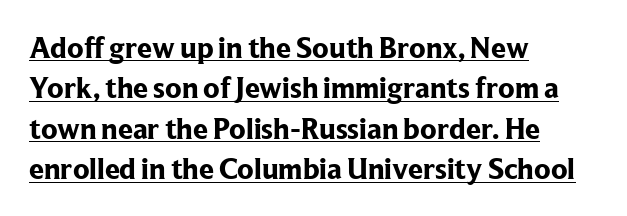
{"serif": "yes", "italic": "no", "bold": "yes", "weight": "bold", "width": "normal", "stroke_contrast": "low", "x_height": "medium", "monospaced": "no", "underline": "yes", "align": "left", "line_spacing": "normal", "line_spacing_ratio": 1.35, "letter_spacing": "normal", "letter_spacing_em": 0.0, "glyph_px": 30}
